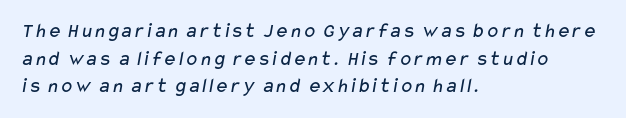
Is this a heavy cut? Hardly; it is regular or lighter. The passage shown has conventional tracking throughout. No word sits above an underline. Whoever set this chose a conventional vertical rhythm. The rendering anchors every line to the left-hand side.
